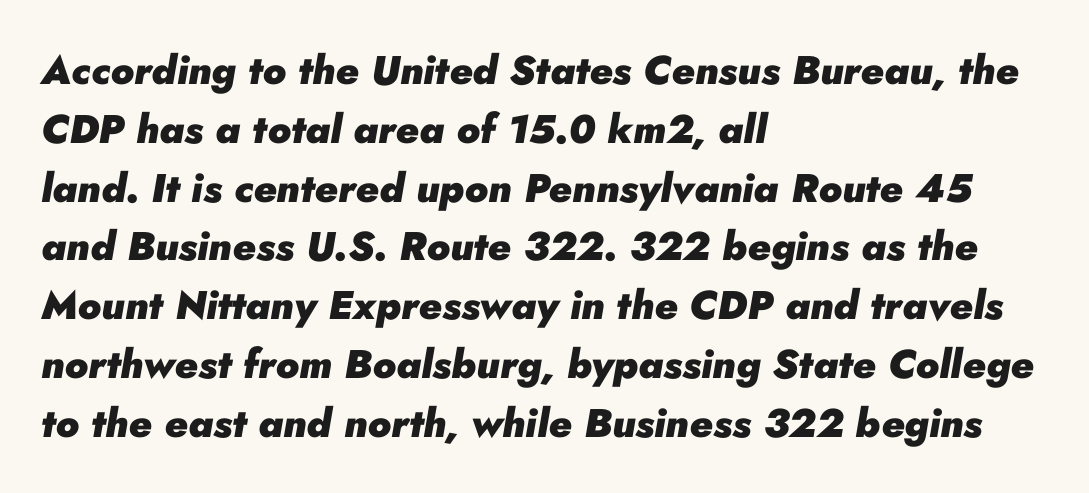
{"italic": "yes", "lean": "right", "slant_degrees": 10, "bold": "yes", "weight": "heavy", "width": "normal", "stroke_contrast": "low", "x_height": "small", "monospaced": "no", "underline": "no", "align": "left", "line_spacing": "normal", "line_spacing_ratio": 1.47, "letter_spacing": "normal", "letter_spacing_em": 0.0, "glyph_px": 40}
